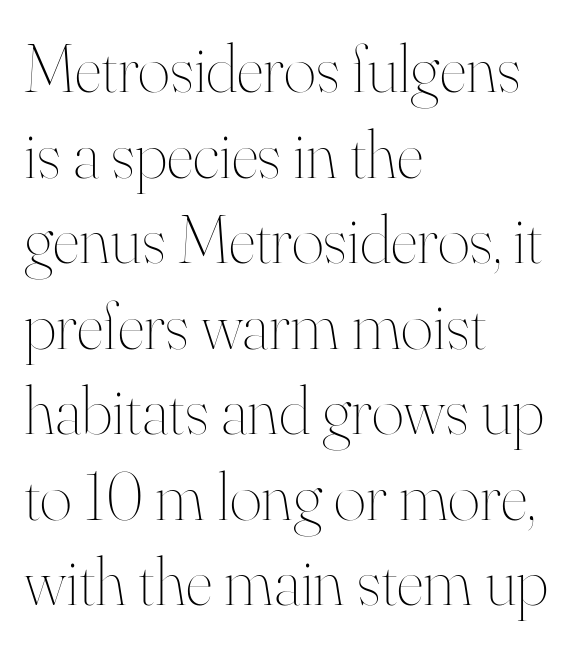
Q: Is the text bold? A: No.
Q: Is the text italic (slanted)? A: No, it is upright.
Q: Is the text underlined? A: No.
Q: How is the paragraph aligned? A: Left-aligned.
Q: Is the spacing between letters normal or unusually wide? A: Normal.
Q: Width (condensed, normal, or wide)? A: Normal.
Q: Stroke contrast? A: High.
Q: x-height? A: Small.
Q: Monospaced? A: No.
